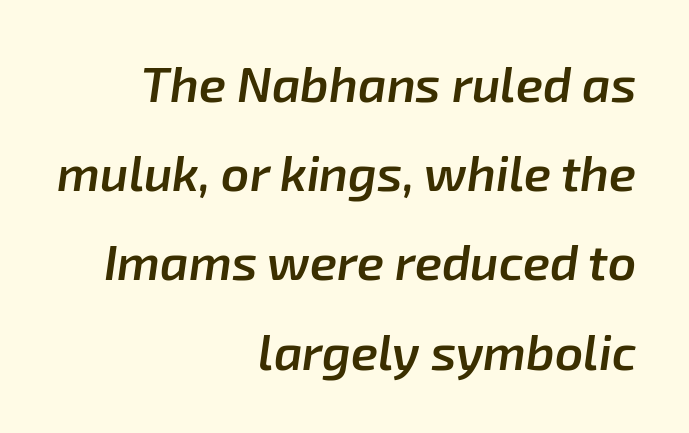
The image shows 49 px semibold type, italic (leaning right); set right-aligned, line spacing 1.82x, normal letter spacing, not underlined; low stroke contrast and a medium x-height.
